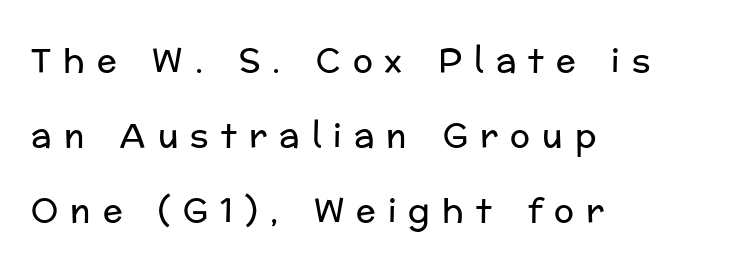
Q: Is the text bold? A: No.
Q: Is the text italic (slanted)? A: No, it is upright.
Q: Is the typeface a serif or a sans-serif typeface? A: Sans-serif.
Q: Is the text underlined? A: No.
Q: How is the paragraph aligned? A: Left-aligned.
Q: Is the spacing between letters normal or unusually wide? A: Unusually wide.
Q: Is the spacing between lines tight, normal or loose? A: Loose.
Q: Width (condensed, normal, or wide)? A: Normal.
Q: Stroke contrast? A: Low.
Q: x-height? A: Medium.
Q: Monospaced? A: No.
